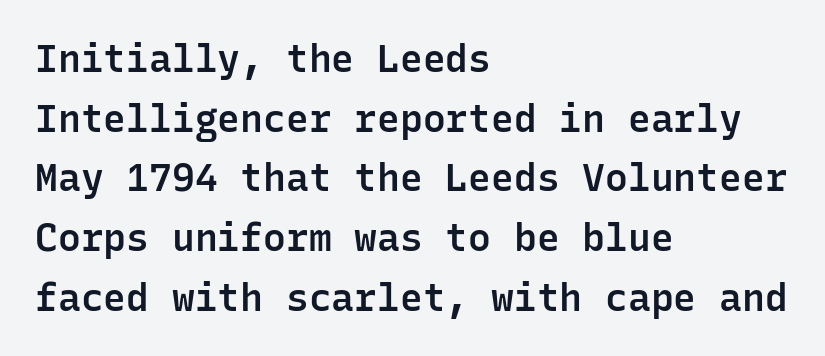
The image shows 38 px semibold sans-serif type, upright, monospaced; set left-aligned, normal line spacing (1.57x), normal letter spacing, not underlined; low stroke contrast and a medium x-height.
